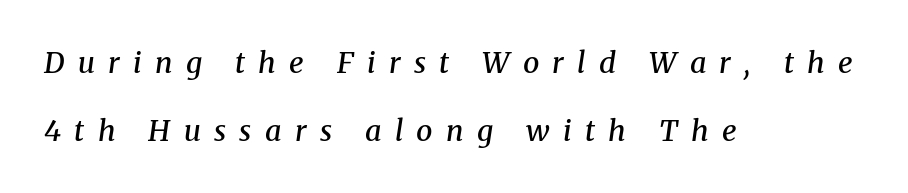
Bold? Not quite — semibold, heavier than regular but stopping short. Classification — serif. This rendering widens character spacing well past its baseline value. Note the varied advance widths — an 'i' is clearly narrower than an 'm'. Notice how the stems are inclined rather than vertical — that's the hallmark of italics.
